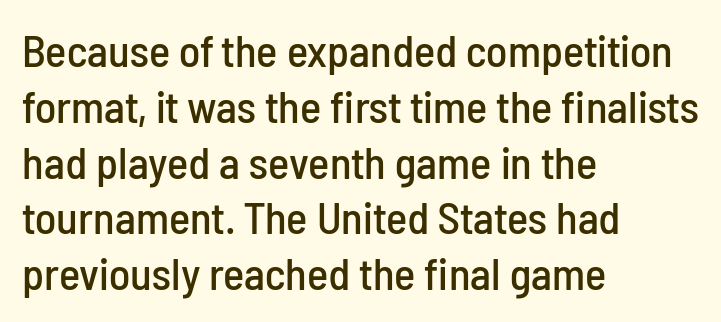
The image shows 45 px condensed sans-serif type, upright; set left-aligned, line spacing 1.24x, normal letter spacing, not underlined; low stroke contrast and a medium x-height.
